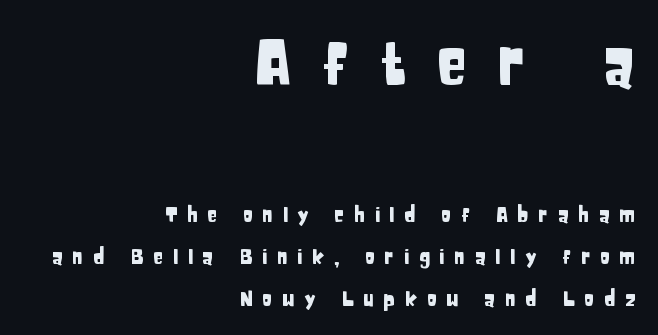
Each letter's strokes conclude bluntly, with no projecting serifs. The rag falls on the left side of this text block. Each row of text sits above clean, open space. Is this a fixed-width face? No — the glyphs have proportional, varying widths. Typesetter's note — upper block bumped up in size, lower block left smaller. It's the straight-up-and-down kind of type.
